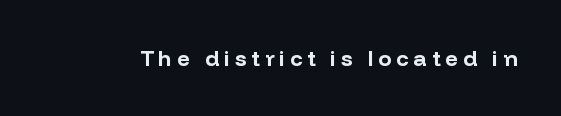
{"italic": "no", "bold": "yes", "underline": "no", "letter_spacing": "wide", "letter_spacing_em": 0.23, "glyph_px": 22}
